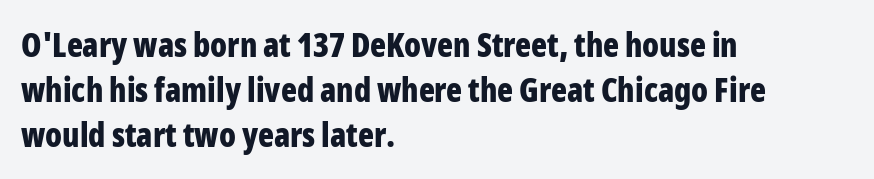
{"serif": "no", "italic": "no", "bold": "yes", "weight": "bold", "width": "condensed", "stroke_contrast": "low", "x_height": "medium", "monospaced": "no", "underline": "no", "align": "left", "line_spacing": "normal", "line_spacing_ratio": 1.37, "letter_spacing": "normal", "letter_spacing_em": 0.0, "glyph_px": 33}
